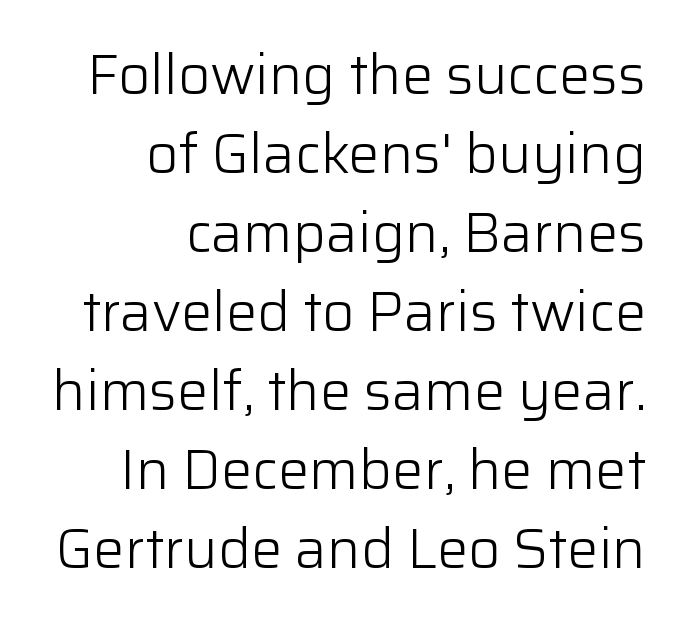
{"serif": "no", "italic": "no", "bold": "no", "weight": "light", "width": "normal", "stroke_contrast": "low", "x_height": "medium", "monospaced": "no", "underline": "no", "align": "right", "line_spacing": "normal", "line_spacing_ratio": 1.41, "letter_spacing": "normal", "letter_spacing_em": 0.0, "glyph_px": 56}
